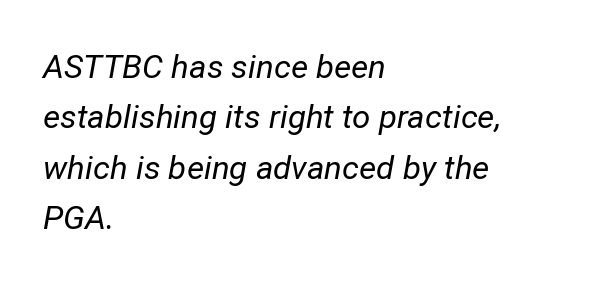
Q: Is the text bold? A: No.
Q: Is the text italic (slanted)? A: Yes, it leans right by about 12 degrees.
Q: Is the text underlined? A: No.
Q: How is the paragraph aligned? A: Left-aligned.
Q: Is the spacing between letters normal or unusually wide? A: Normal.
Q: Is the spacing between lines tight, normal or loose? A: Normal.
Q: Width (condensed, normal, or wide)? A: Normal.
Q: Stroke contrast? A: Low.
Q: x-height? A: Medium.
Q: Monospaced? A: No.
